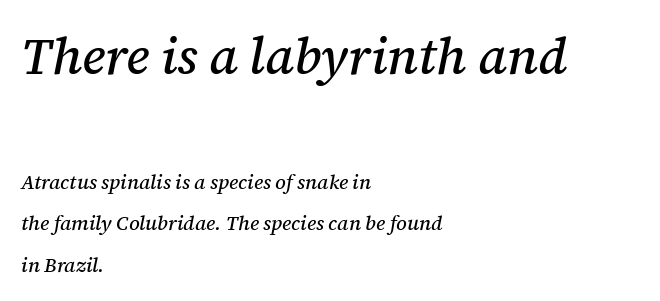
The image shows 51 px serif type, italic (leaning right); set left-aligned, loose line spacing (2.08x), normal letter spacing, not underlined; the first (top) block is 2.55x larger; medium stroke contrast and a medium x-height.
